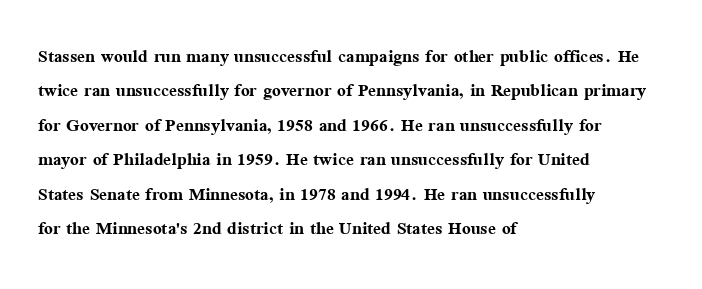
The image shows 23 px bold type, upright; set left-aligned, normal line spacing (1.5x), normal letter spacing, not underlined.
